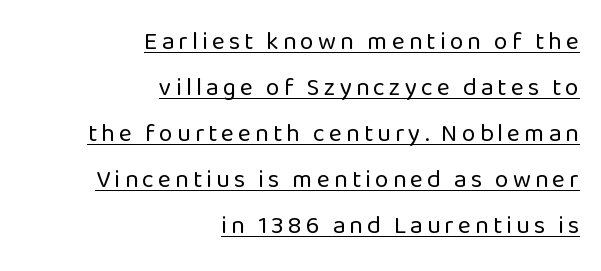
The image shows 25 px text type, upright; set right-aligned, line spacing 1.84x, underlined.
